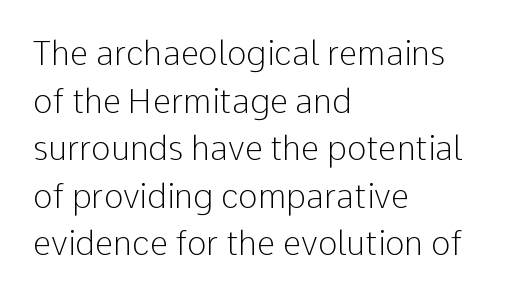
The designer went with a sans here, leaving each stem footless. A classic flush-left, rag-right setting is used for this passage. This rendering leaves character spacing at its baseline value. Here the designer chose a conventional face with non-uniform glyph widths. Every stem runs plumb, perpendicular to the baseline.
